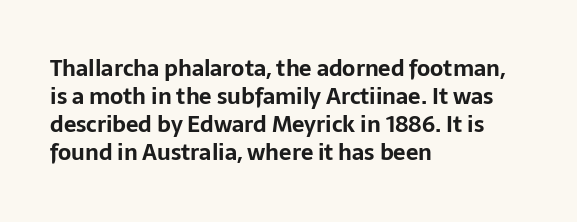
Q: Is the text bold? A: Yes.
Q: Is the text italic (slanted)? A: No, it is upright.
Q: Is the text underlined? A: No.
Q: How is the paragraph aligned? A: Left-aligned.
Q: Is the spacing between letters normal or unusually wide? A: Normal.
Q: Is the spacing between lines tight, normal or loose? A: Normal.
